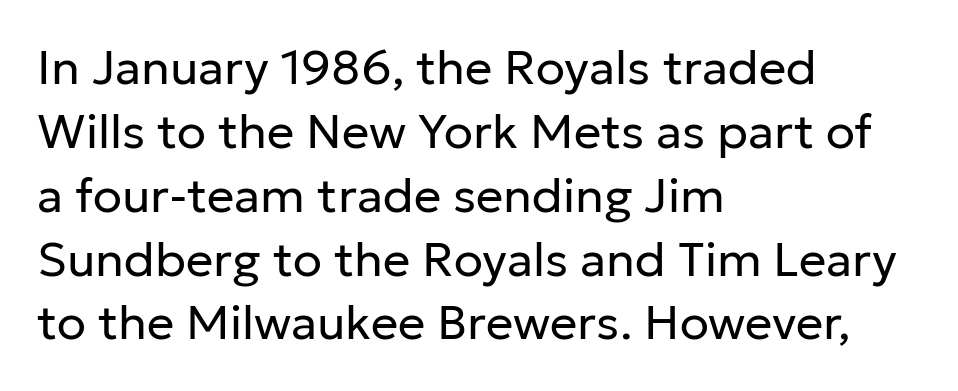
The tracking reads as untouched default to a designer's eye. Spacing verdict: proportional, widths tailored to each character. Evenly set lines give the paragraph a standard silhouette. Heft: none added — not bold.
